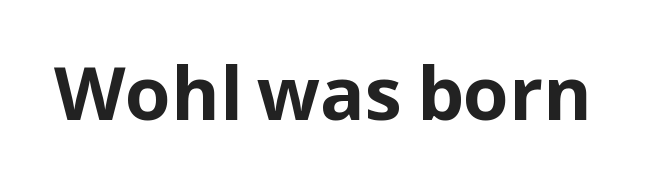
{"serif": "no", "italic": "no", "bold": "yes", "weight": "bold", "width": "normal", "stroke_contrast": "low", "x_height": "medium", "monospaced": "no", "underline": "no", "letter_spacing": "normal", "letter_spacing_em": 0.0, "glyph_px": 74}
